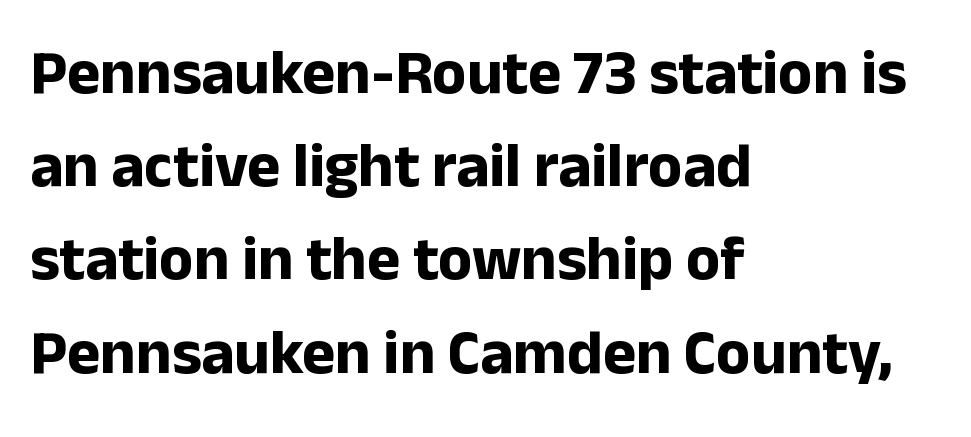
The image shows 63 px bold sans-serif type, upright; set left-aligned, normal line spacing (1.48x), normal letter spacing, not underlined; low stroke contrast and a medium x-height.
